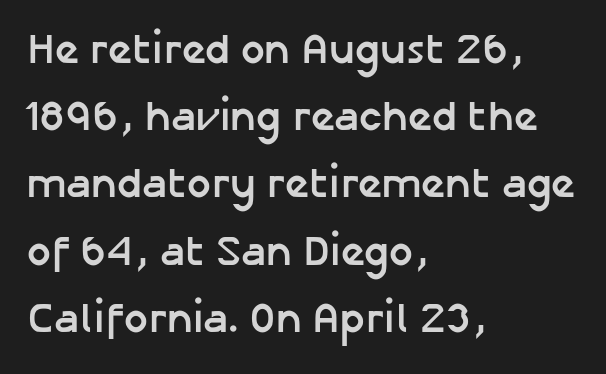
Between one letter and the next there's only the usual sliver of space. The passage shown is typed in a proportional face where columns would drift. No feet cap the strokes, marking this as sans-serif type. Horizontally, the lines are justified to the leading edge only.
